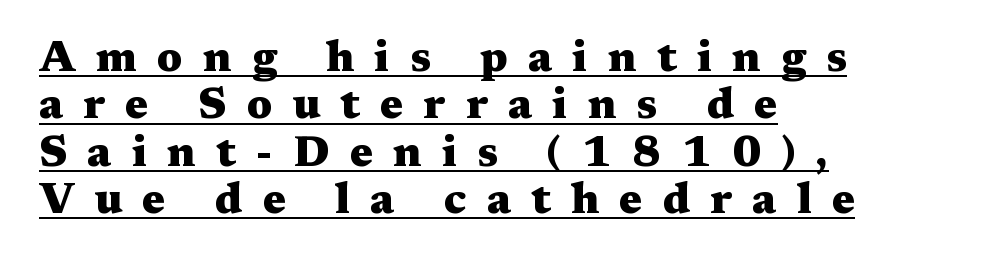
Q: Is the text bold? A: Yes.
Q: Is the text italic (slanted)? A: No, it is upright.
Q: Is the typeface a serif or a sans-serif typeface? A: Serif.
Q: Is the text underlined? A: Yes.
Q: How is the paragraph aligned? A: Left-aligned.
Q: Is the spacing between letters normal or unusually wide? A: Unusually wide.
Q: Is the spacing between lines tight, normal or loose? A: Tight.
Q: Width (condensed, normal, or wide)? A: Wide.
Q: Stroke contrast? A: Medium.
Q: x-height? A: Medium.
Q: Monospaced? A: No.
